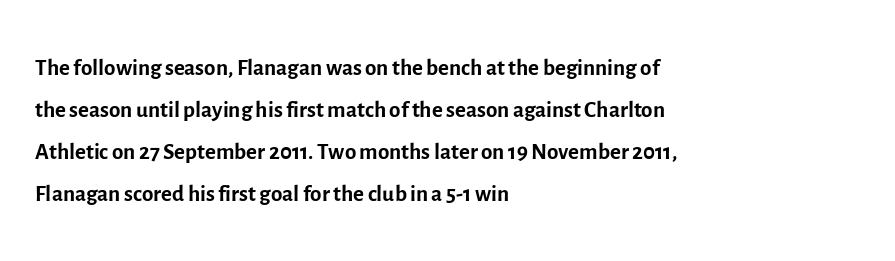
The image shows 33 px regular-weight sans-serif type, upright; set left-aligned, normal line spacing (1.27x), normal letter spacing, not underlined; a medium x-height.
